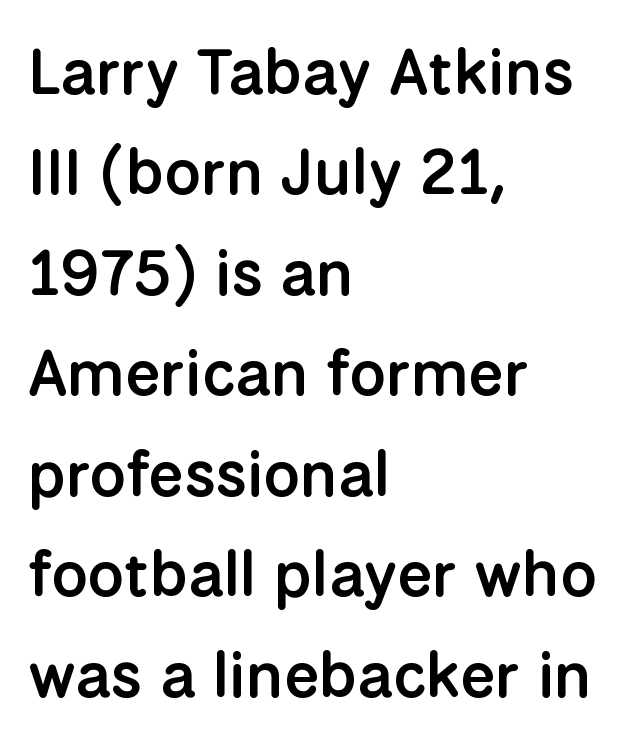
Q: Is the text bold? A: Semi-bold.
Q: Is the text italic (slanted)? A: No, it is upright.
Q: Is the typeface a serif or a sans-serif typeface? A: Sans-serif.
Q: Is the text underlined? A: No.
Q: How is the paragraph aligned? A: Left-aligned.
Q: Is the spacing between letters normal or unusually wide? A: Normal.
Q: Is the spacing between lines tight, normal or loose? A: Normal.
Q: Width (condensed, normal, or wide)? A: Normal.
Q: Stroke contrast? A: Low.
Q: x-height? A: Medium.
Q: Monospaced? A: No.
